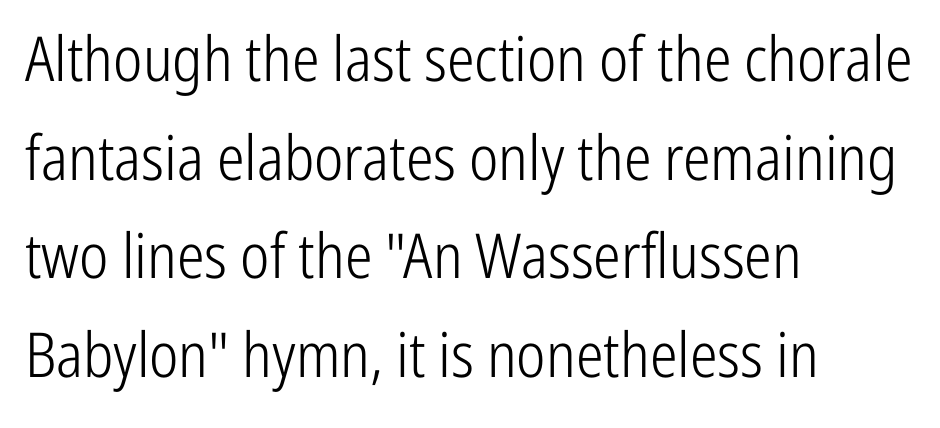
Q: Is the text bold? A: No.
Q: Is the text italic (slanted)? A: No, it is upright.
Q: Is the typeface a serif or a sans-serif typeface? A: Sans-serif.
Q: Is the text underlined? A: No.
Q: How is the paragraph aligned? A: Left-aligned.
Q: Is the spacing between letters normal or unusually wide? A: Normal.
Q: Is the spacing between lines tight, normal or loose? A: Normal.
Q: Width (condensed, normal, or wide)? A: Condensed.
Q: Stroke contrast? A: Low.
Q: x-height? A: Medium.
Q: Monospaced? A: No.
